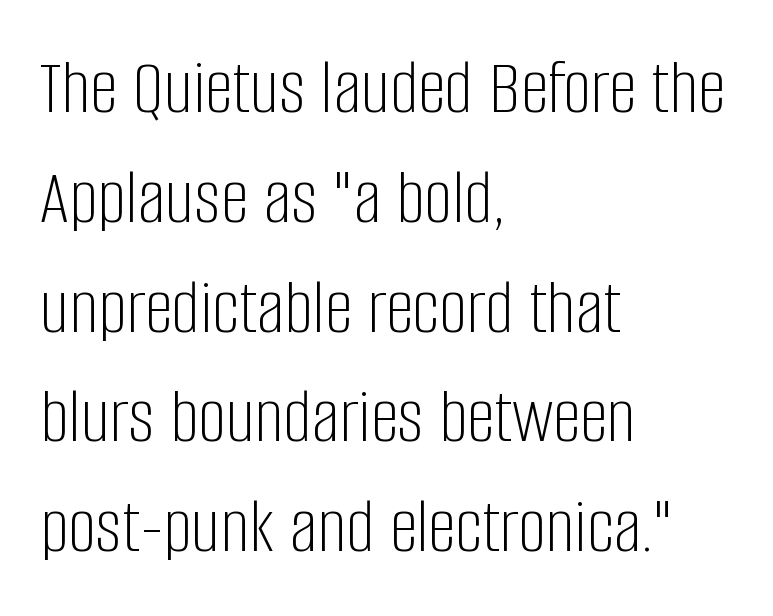
Typeset ragged right — the left edge is the straight one. These glyphs show unthickened strokes, regular width or finer. Honestly, there is no underline to notice here at all. Do the characters align in a grid? No, the font is proportional.
